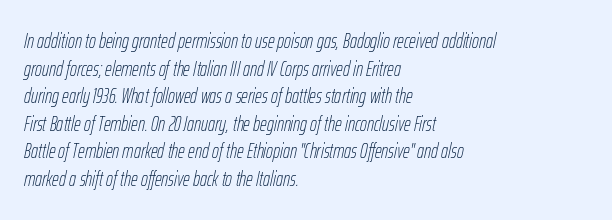
The image shows 21 px text type, italic (leaning right); set left-aligned, normal line spacing (1.31x), normal letter spacing, not underlined.
